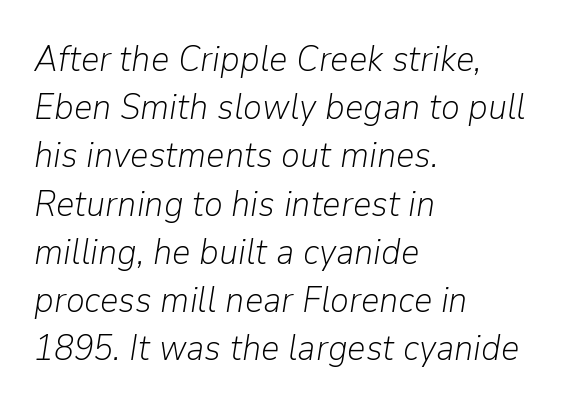
The image shows 36 px light type, italic (leaning right); set left-aligned, normal line spacing (1.34x), normal letter spacing, not underlined; low stroke contrast and a medium x-height.
